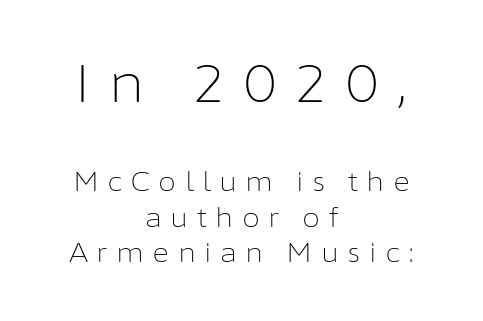
The image shows 53 px light sans-serif type, upright; set centered, normal line spacing (1.36x), unusually wide letter spacing (+0.32 em), not underlined; the first (top) block is 2.04x larger; low stroke contrast and a medium x-height.
